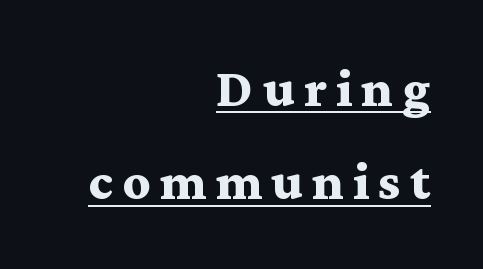
Q: Is the text bold? A: Yes.
Q: Is the text italic (slanted)? A: No, it is upright.
Q: Is the typeface a serif or a sans-serif typeface? A: Serif.
Q: Is the text underlined? A: Yes.
Q: How is the paragraph aligned? A: Right-aligned.
Q: Width (condensed, normal, or wide)? A: Wide.
Q: Stroke contrast? A: Medium.
Q: x-height? A: Medium.
Q: Monospaced? A: No.
